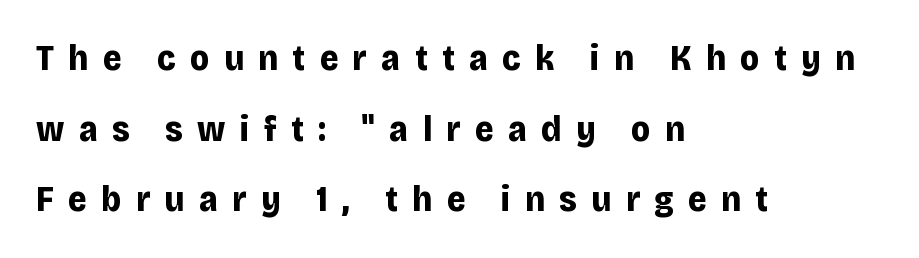
The glyphs are unaccompanied by any horizontal stroke below them. Leftover space on each line is placed entirely after the last word. No italicization has been applied; the sample stays upright. Each letter's strokes conclude bluntly, with no projecting serifs. Emphasis by weight is at full strength: bold. Substantial extra tracking has been applied to these lines.
